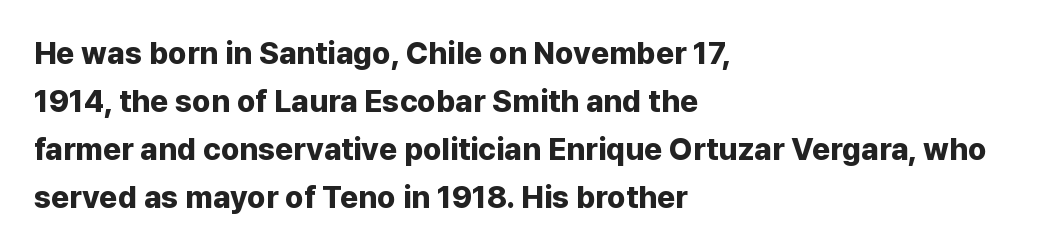
{"serif": "no", "italic": "no", "bold": "yes", "weight": "bold", "width": "normal", "stroke_contrast": "low", "x_height": "medium", "monospaced": "no", "underline": "no", "align": "left", "line_spacing": "normal", "line_spacing_ratio": 1.55, "letter_spacing": "normal", "letter_spacing_em": 0.0, "glyph_px": 31}
